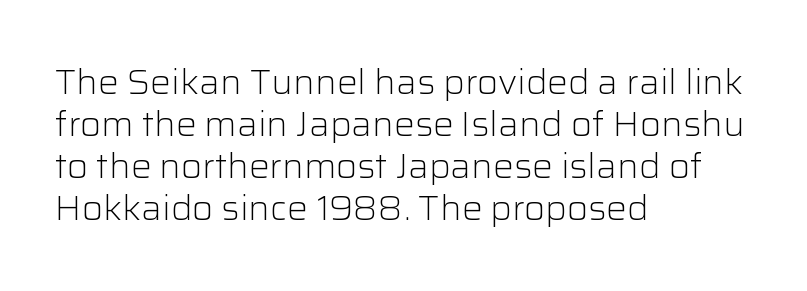
{"serif": "no", "italic": "no", "bold": "no", "weight": "light", "width": "normal", "stroke_contrast": "low", "x_height": "medium", "monospaced": "no", "underline": "no", "align": "left", "line_spacing_ratio": 1.24, "letter_spacing": "normal", "letter_spacing_em": 0.0, "glyph_px": 34}
